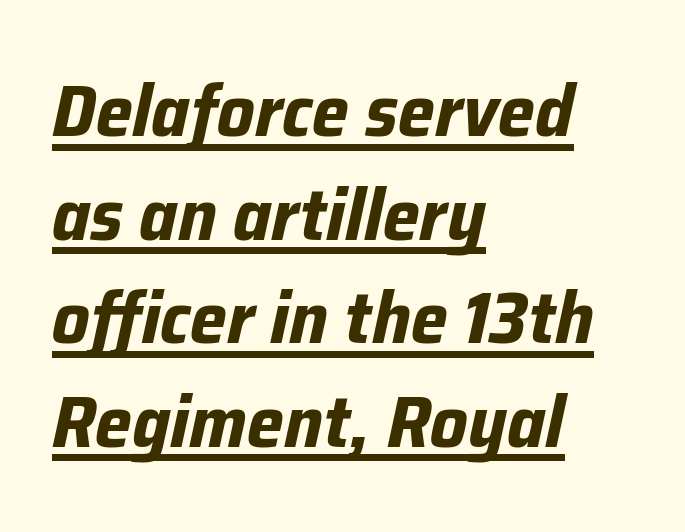
Compared with ordinary roman type, these characters are visibly tilted. The rendering uses a moderate line-height, typical for paragraphs. Looks like someone drew a line under every word here. Do the characters align in a grid? No, the font is proportional. The type is set solid horizontally, with unmodified tracking. Is the type bold? Yes — the strokes are clearly thick and heavy.
